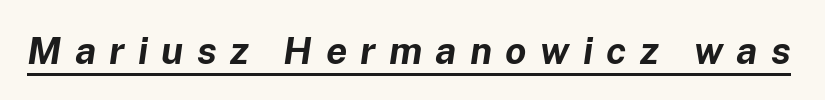
The image shows 38 px bold type, italic (leaning right); set unusually wide letter spacing (+0.35 em), underlined; low stroke contrast and a medium x-height.
